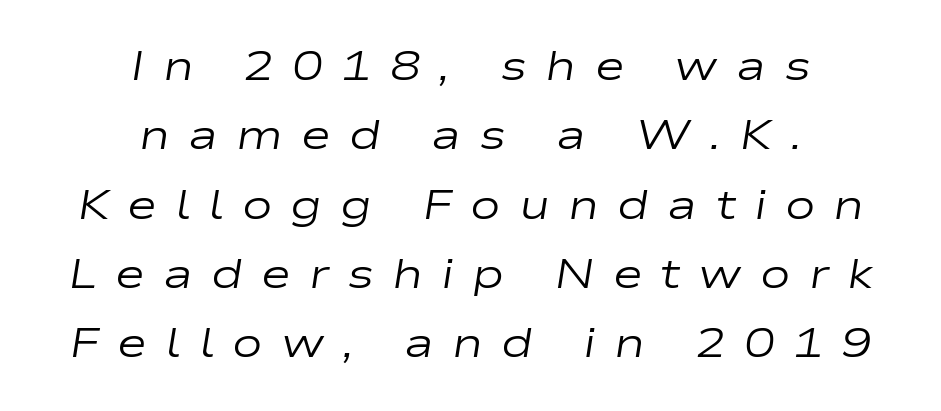
Q: Is the text bold? A: No.
Q: Is the text italic (slanted)? A: Yes, it leans right by about 9 degrees.
Q: Is the text underlined? A: No.
Q: How is the paragraph aligned? A: Centered.
Q: Is the spacing between letters normal or unusually wide? A: Unusually wide.
Q: Is the spacing between lines tight, normal or loose? A: Normal.
Q: Width (condensed, normal, or wide)? A: Wide.
Q: Stroke contrast? A: Low.
Q: x-height? A: Medium.
Q: Monospaced? A: No.
